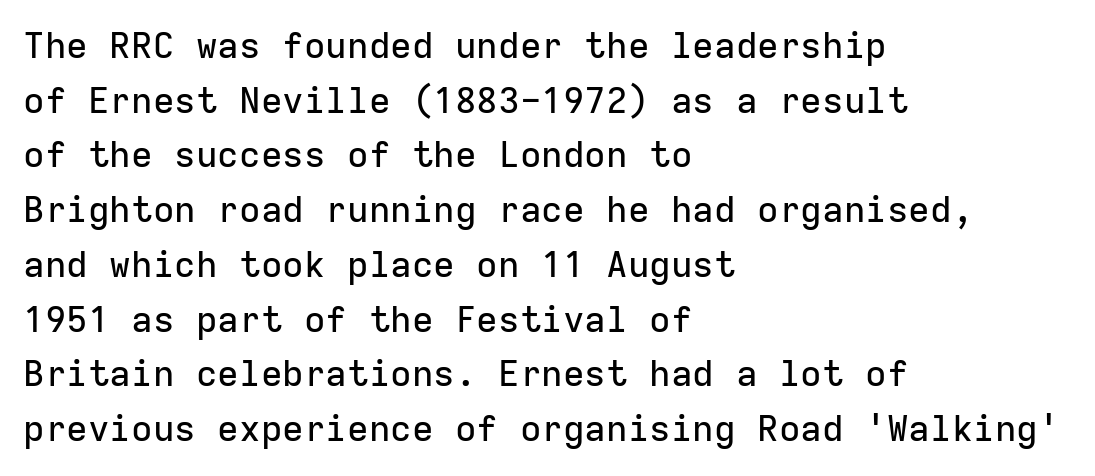
Look at the tracking — it's just the regular setting, nothing added. The space directly below the letters is spotless. If you drew a line through each stem, it would be perfectly vertical. Think of a typewriter: that constant character pitch is what you see here. I'd call this a sans setting — the letters go barefoot. Typeset ragged right — the left edge is the straight one.
